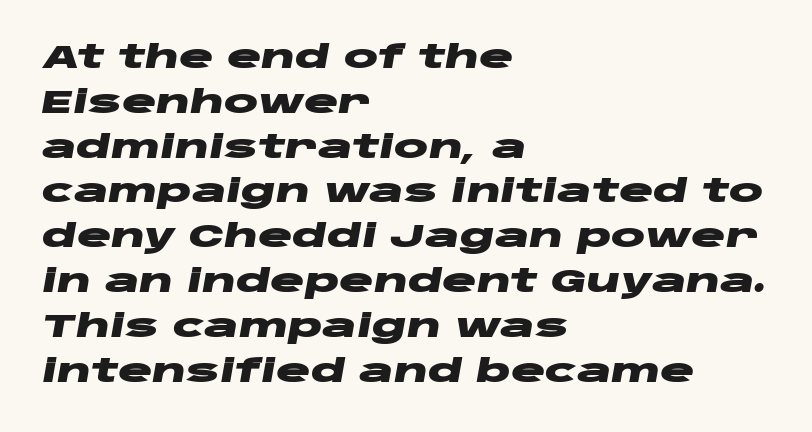
{"italic": "yes", "lean": "right", "slant_degrees": 10, "bold": "yes", "weight": "heavy", "width": "wide", "stroke_contrast": "low", "x_height": "large", "monospaced": "no", "underline": "no", "align": "left", "line_spacing": "normal", "line_spacing_ratio": 1.4, "letter_spacing": "normal", "letter_spacing_em": 0.0, "glyph_px": 32}
